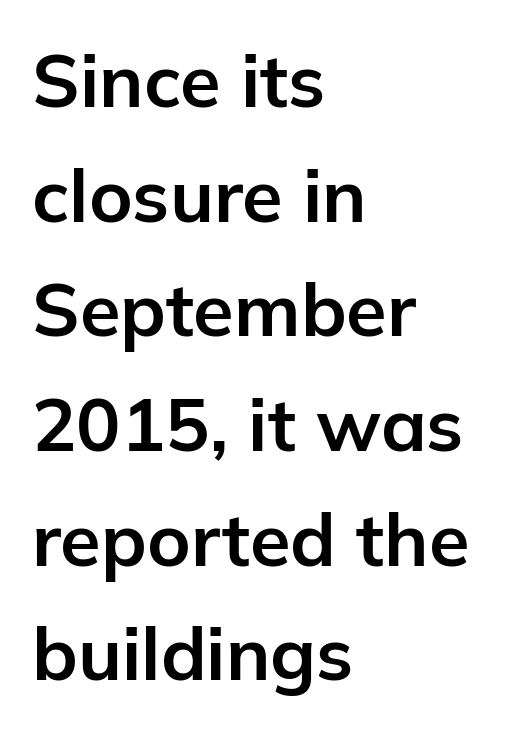
Q: Is the text bold? A: Yes.
Q: Is the text italic (slanted)? A: No, it is upright.
Q: Is the typeface a serif or a sans-serif typeface? A: Sans-serif.
Q: Is the text underlined? A: No.
Q: How is the paragraph aligned? A: Left-aligned.
Q: Is the spacing between letters normal or unusually wide? A: Normal.
Q: Is the spacing between lines tight, normal or loose? A: Normal.
Q: Width (condensed, normal, or wide)? A: Normal.
Q: Stroke contrast? A: Low.
Q: x-height? A: Medium.
Q: Monospaced? A: No.
